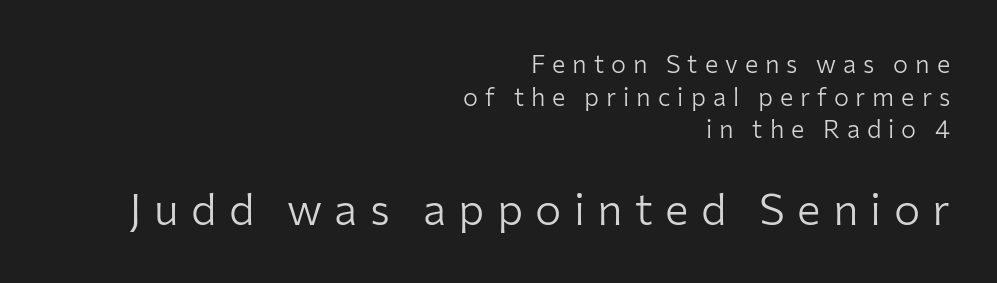
The letters advance in unequal steps, a hallmark of proportional type. The strokes carry an ordinary text weight at most. This sample uses an upright cut, with every glyph sitting square on the baseline. These lines are set flush right with a ragged left edge.
